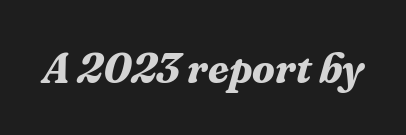
The image shows 42 px bold serif type, italic (leaning right); set normal letter spacing, not underlined; medium stroke contrast and a medium x-height.
